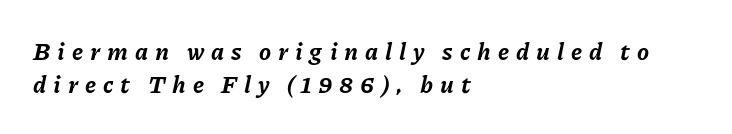
The image shows 24 px bold type, italic (leaning right); set left-aligned, normal line spacing (1.36x), unusually wide letter spacing (+0.29 em), not underlined.
